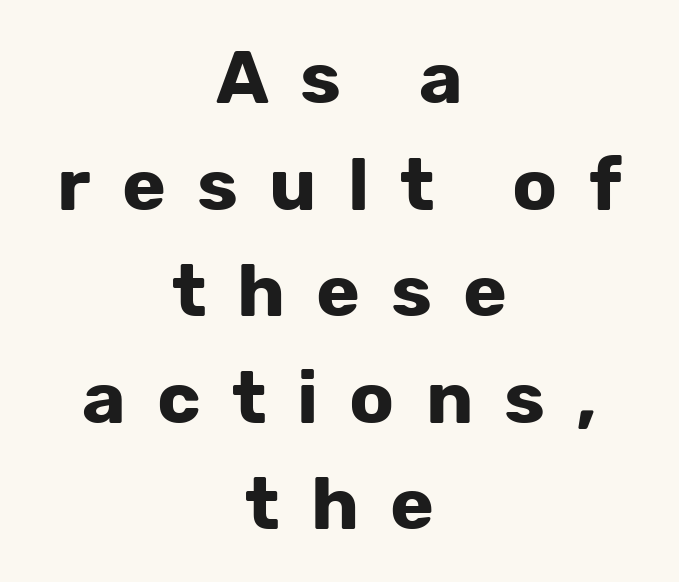
{"serif": "no", "italic": "no", "bold": "yes", "weight": "bold", "width": "normal", "stroke_contrast": "low", "x_height": "medium", "monospaced": "no", "underline": "no", "align": "center", "line_spacing": "normal", "line_spacing_ratio": 1.44, "letter_spacing": "wide", "letter_spacing_em": 0.42, "glyph_px": 74}
